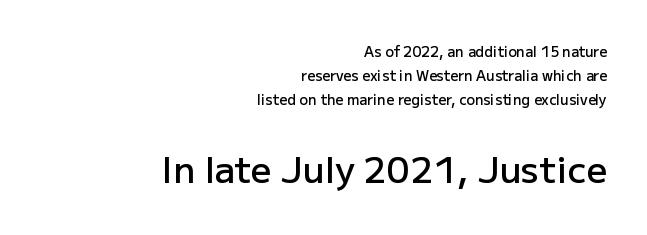
The image shows 36 px semibold sans-serif type, upright; set right-aligned, line spacing 1.73x, normal letter spacing, not underlined; the second (bottom) block is 2.57x larger; low stroke contrast and a medium x-height.
